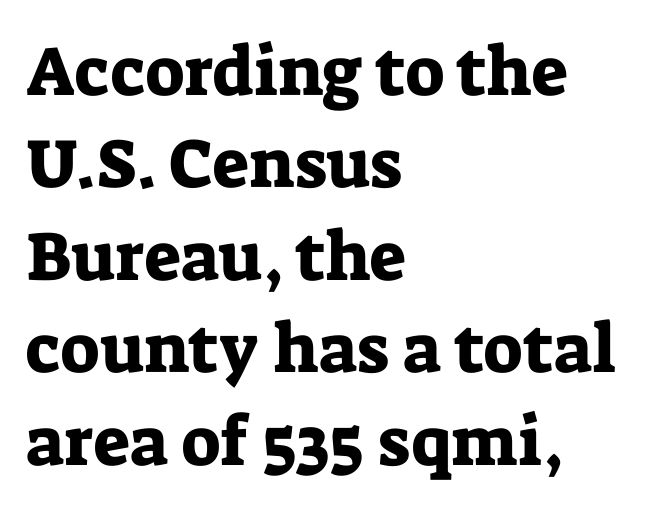
The image shows 69 px serif type, upright; set left-aligned, normal line spacing (1.34x), normal letter spacing, not underlined; low stroke contrast and a medium x-height.
